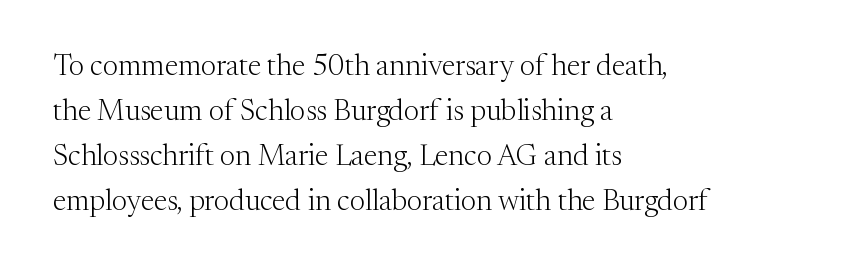
{"serif": "yes", "italic": "no", "bold": "no", "weight": "light", "width": "normal", "stroke_contrast": "medium", "x_height": "medium", "monospaced": "no", "underline": "no", "align": "left", "line_spacing": "normal", "line_spacing_ratio": 1.55, "letter_spacing": "normal", "letter_spacing_em": 0.0, "glyph_px": 29}
